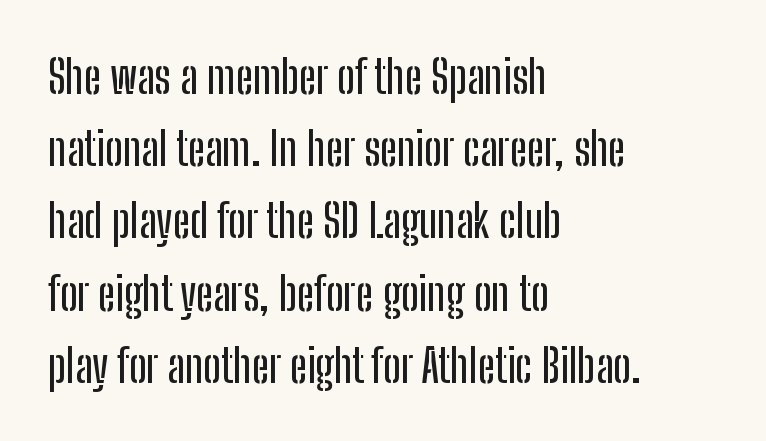
Q: Is the text italic (slanted)? A: No, it is upright.
Q: Is the typeface a serif or a sans-serif typeface? A: Sans-serif.
Q: Is the text underlined? A: No.
Q: How is the paragraph aligned? A: Left-aligned.
Q: Is the spacing between letters normal or unusually wide? A: Normal.
Q: Is the spacing between lines tight, normal or loose? A: Normal.
Q: Width (condensed, normal, or wide)? A: Condensed.
Q: Stroke contrast? A: Low.
Q: x-height? A: Medium.
Q: Monospaced? A: No.
